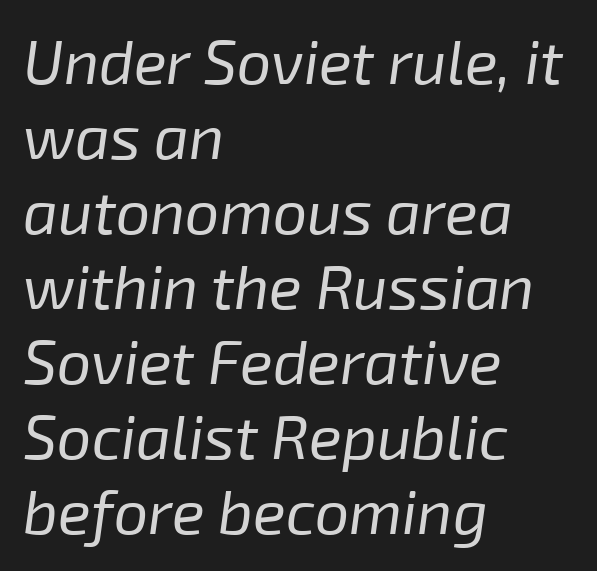
The image shows 61 px regular-weight type, italic (leaning right); set left-aligned, line spacing 1.23x, normal letter spacing, not underlined; low stroke contrast and a medium x-height.
